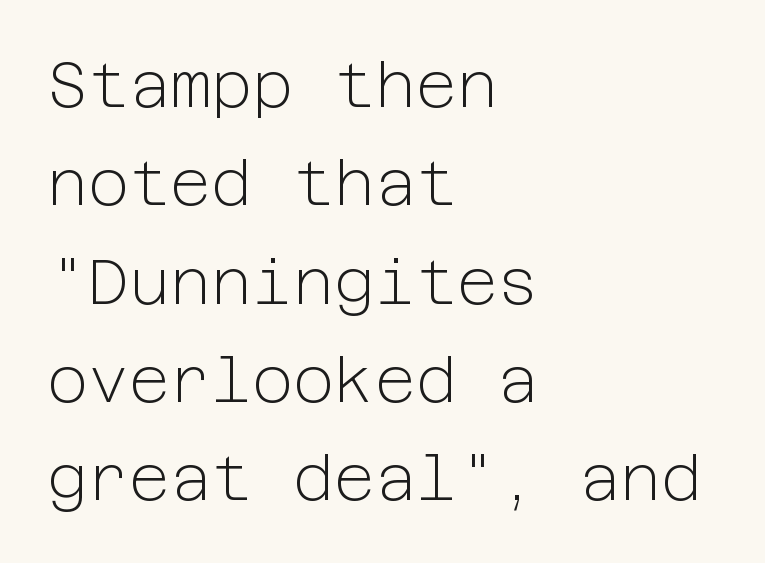
Q: Is the text bold? A: No.
Q: Is the text italic (slanted)? A: No, it is upright.
Q: Is the typeface a serif or a sans-serif typeface? A: Sans-serif.
Q: Is the text underlined? A: No.
Q: How is the paragraph aligned? A: Left-aligned.
Q: Is the spacing between letters normal or unusually wide? A: Normal.
Q: Is the spacing between lines tight, normal or loose? A: Normal.
Q: Width (condensed, normal, or wide)? A: Normal.
Q: Stroke contrast? A: Low.
Q: x-height? A: Medium.
